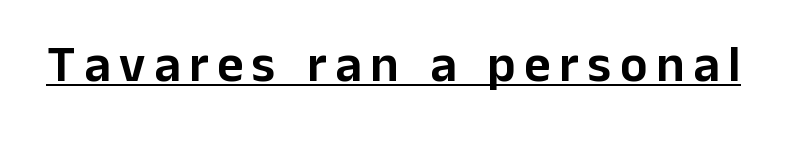
Q: Is the text italic (slanted)? A: No, it is upright.
Q: Is the typeface a serif or a sans-serif typeface? A: Sans-serif.
Q: Is the text underlined? A: Yes.
Q: Width (condensed, normal, or wide)? A: Normal.
Q: Stroke contrast? A: Low.
Q: x-height? A: Medium.
Q: Monospaced? A: No.
